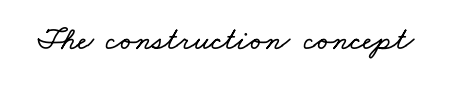
The image shows 33 px wide type; set normal letter spacing, not underlined; low stroke contrast and a small x-height.
